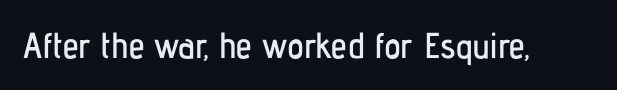
{"serif": "no", "italic": "no", "width": "condensed", "stroke_contrast": "low", "x_height": "medium", "monospaced": "no", "underline": "no", "letter_spacing": "normal", "letter_spacing_em": 0.0, "glyph_px": 36}
